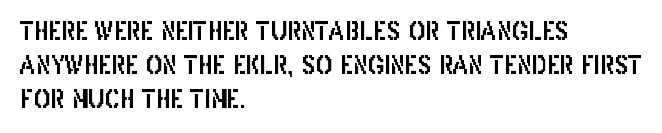
The image shows 25 px text type, upright; set left-aligned, normal line spacing (1.36x), normal letter spacing, not underlined.
